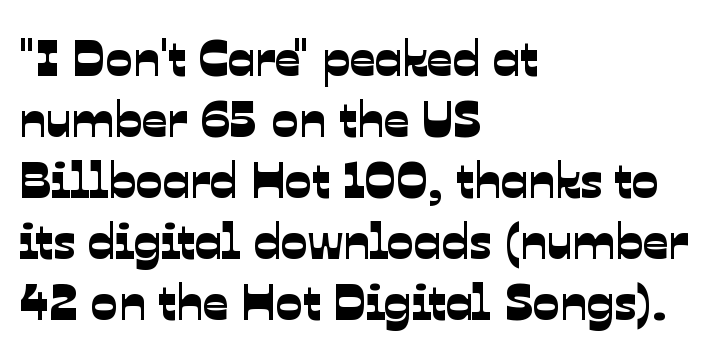
{"serif": "no", "width": "normal", "stroke_contrast": "low", "x_height": "medium", "monospaced": "no", "underline": "no", "align": "left", "line_spacing_ratio": 1.22, "letter_spacing": "normal", "letter_spacing_em": 0.0, "glyph_px": 50}
